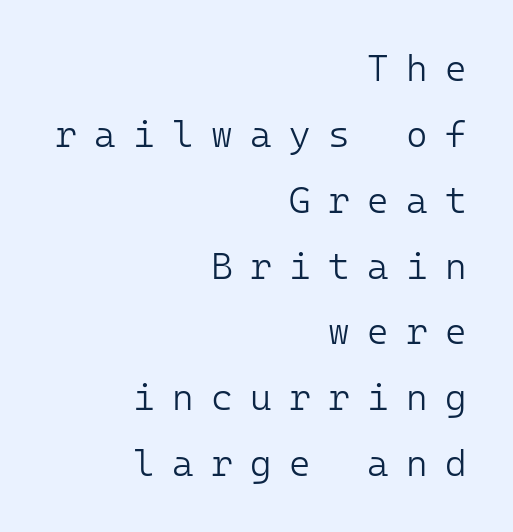
The image shows 37 px light sans-serif type, upright; set right-aligned, line spacing 1.78x, unusually wide letter spacing (+0.47 em), not underlined; low stroke contrast and a medium x-height.
